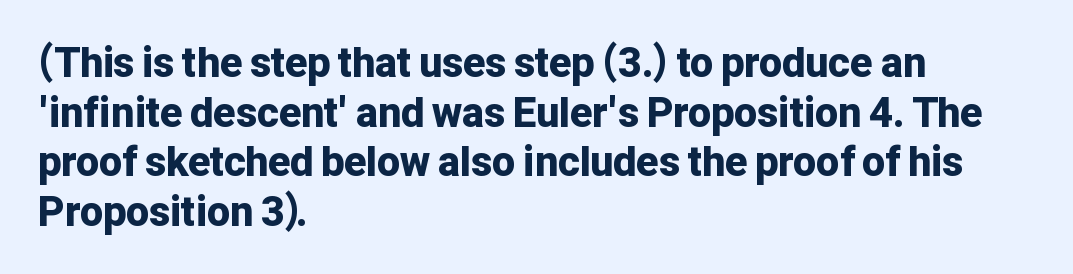
Q: Is the text bold? A: Yes.
Q: Is the text italic (slanted)? A: No, it is upright.
Q: Is the typeface a serif or a sans-serif typeface? A: Sans-serif.
Q: Is the text underlined? A: No.
Q: How is the paragraph aligned? A: Left-aligned.
Q: Is the spacing between letters normal or unusually wide? A: Normal.
Q: Width (condensed, normal, or wide)? A: Normal.
Q: Stroke contrast? A: Low.
Q: x-height? A: Medium.
Q: Monospaced? A: No.
